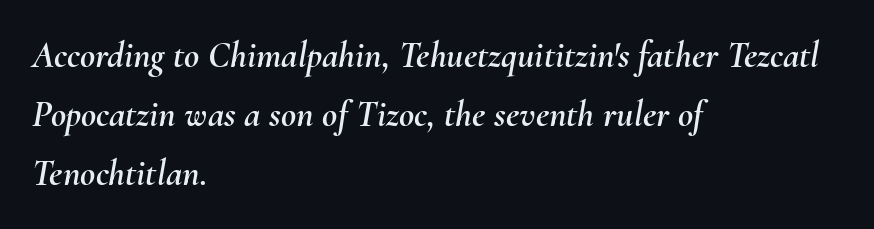
Here the glyphs are tracked normally, forming tight word shapes. Casual observation: everything's shoved over to the left. A normal amount of white space separates one row of letters from the next. Underlining? Definitely not there. The text carries the slant typical of an italic or oblique font.
